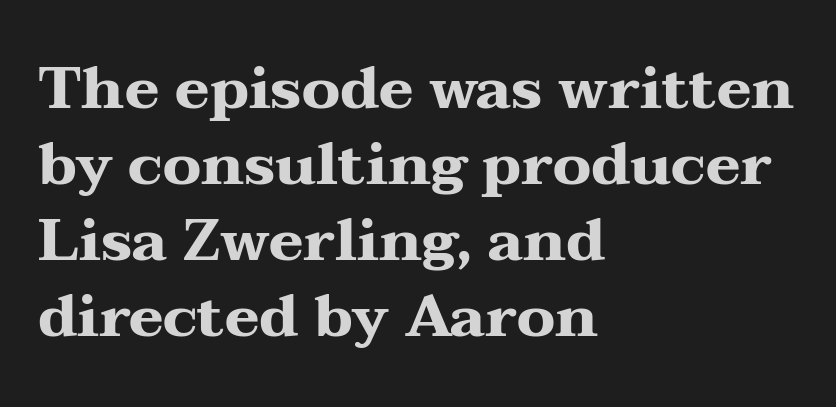
{"serif": "yes", "italic": "no", "bold": "yes", "weight": "heavy", "width": "wide", "stroke_contrast": "medium", "x_height": "medium", "monospaced": "no", "underline": "no", "align": "left", "line_spacing": "normal", "line_spacing_ratio": 1.29, "letter_spacing": "normal", "letter_spacing_em": 0.0, "glyph_px": 59}
